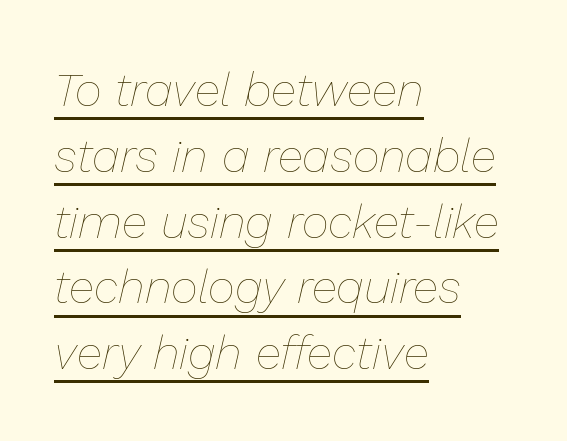
Q: Is the text bold? A: No.
Q: Is the text italic (slanted)? A: Yes, it leans right by about 13 degrees.
Q: Is the text underlined? A: Yes.
Q: How is the paragraph aligned? A: Left-aligned.
Q: Is the spacing between letters normal or unusually wide? A: Normal.
Q: Is the spacing between lines tight, normal or loose? A: Normal.
Q: Width (condensed, normal, or wide)? A: Normal.
Q: Stroke contrast? A: Low.
Q: x-height? A: Medium.
Q: Monospaced? A: No.
